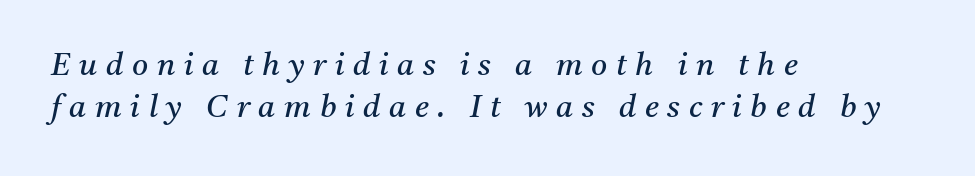
Baseline-to-baseline distance is the conventional proportion of letter height. Line beginnings align vertically; line endings do not. The rendering inserts visible extra space after every character. Plain, unruled lines of type.
